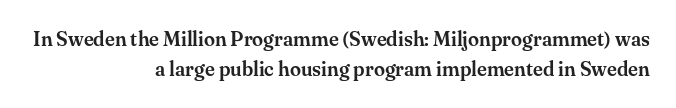
Lines of text with bare space underneath. Horizontal alignment here is rightward, an uncommon choice for prose. This block has exactly the height ordinary leading produces. A roman cut, with each character standing at attention.
